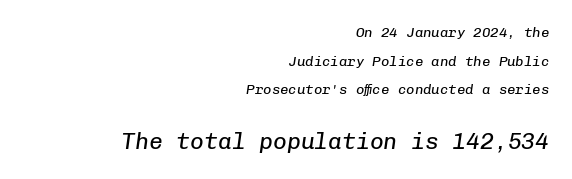
The image shows 23 px text type, italic (leaning right); set right-aligned, loose line spacing (2.04x), normal letter spacing, not underlined; the second (bottom) block is 1.64x larger.
